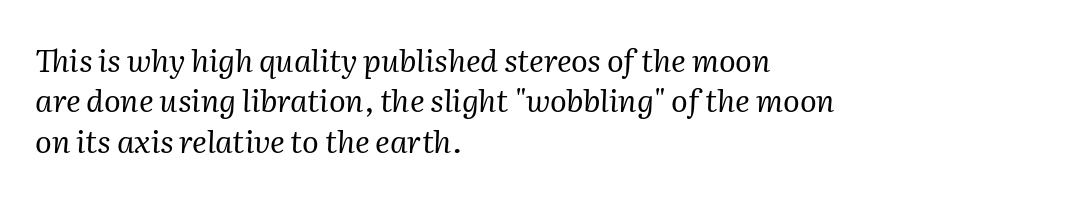
Q: Is the text bold? A: No.
Q: Is the text italic (slanted)? A: Yes, it leans right by about 2 degrees.
Q: Is the typeface a serif or a sans-serif typeface? A: Serif.
Q: Is the text underlined? A: No.
Q: How is the paragraph aligned? A: Left-aligned.
Q: Is the spacing between letters normal or unusually wide? A: Normal.
Q: Is the spacing between lines tight, normal or loose? A: Normal.
Q: Width (condensed, normal, or wide)? A: Normal.
Q: Stroke contrast? A: Medium.
Q: x-height? A: Medium.
Q: Monospaced? A: No.
